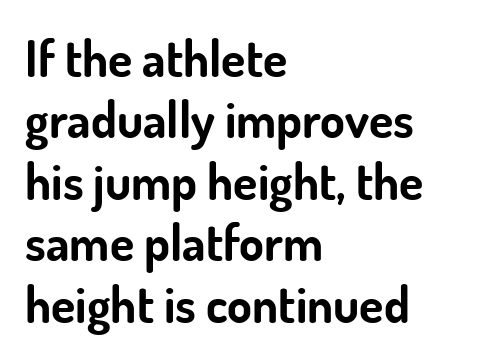
{"serif": "no", "italic": "no", "bold": "yes", "weight": "bold", "width": "normal", "stroke_contrast": "low", "x_height": "small", "monospaced": "no", "underline": "no", "align": "left", "line_spacing_ratio": 1.23, "letter_spacing": "normal", "letter_spacing_em": 0.0, "glyph_px": 50}
